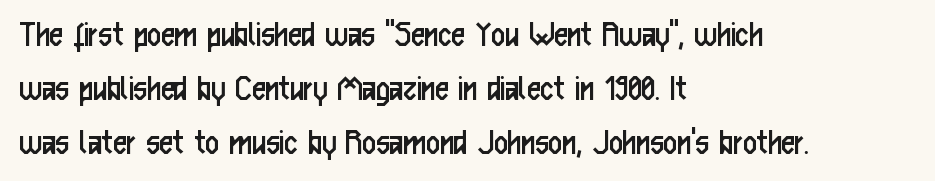
{"serif": "no", "italic": "no", "bold": "no", "weight": "regular", "width": "condensed", "stroke_contrast": "low", "x_height": "medium", "monospaced": "no", "underline": "no", "align": "left", "line_spacing": "normal", "line_spacing_ratio": 1.42, "letter_spacing": "normal", "letter_spacing_em": 0.0, "glyph_px": 38}
